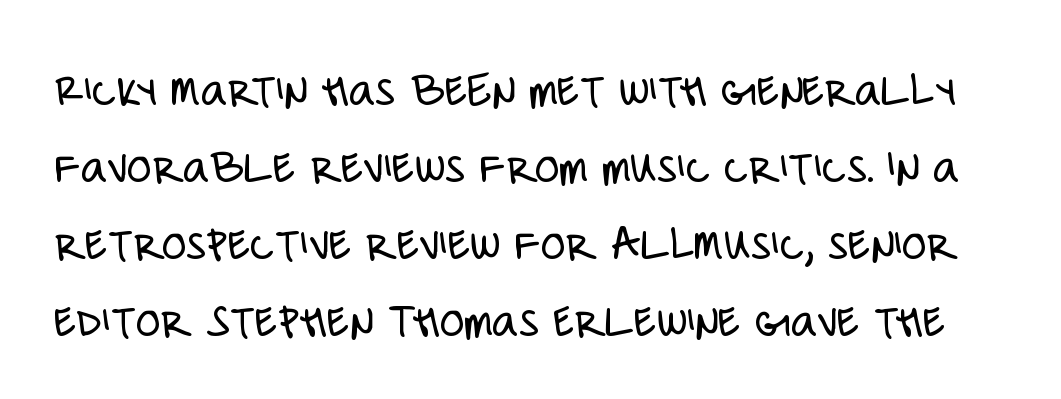
The image shows 50 px light, condensed sans-serif type, upright; set normal line spacing (1.54x), normal letter spacing, not underlined; low stroke contrast and a large x-height.
